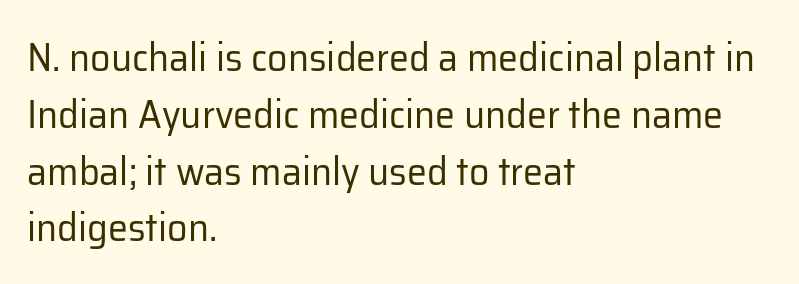
The image shows 40 px regular-weight sans-serif type, upright; set left-aligned, normal line spacing (1.42x), normal letter spacing, not underlined; low stroke contrast and a medium x-height.
